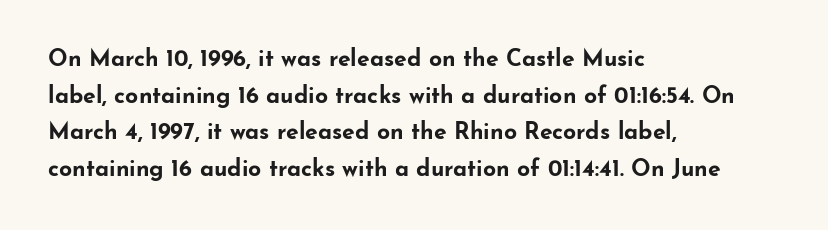
Visually the block forms a straight wall on the left and a jagged coastline on the right. The letters are bold, with thick, heavy strokes. The gap between lines stays unmarked. This sample keeps an unexceptional amount of space between lines. The horizontal fit of the characters is conventional and even. Vertical strokes here are truly vertical.
